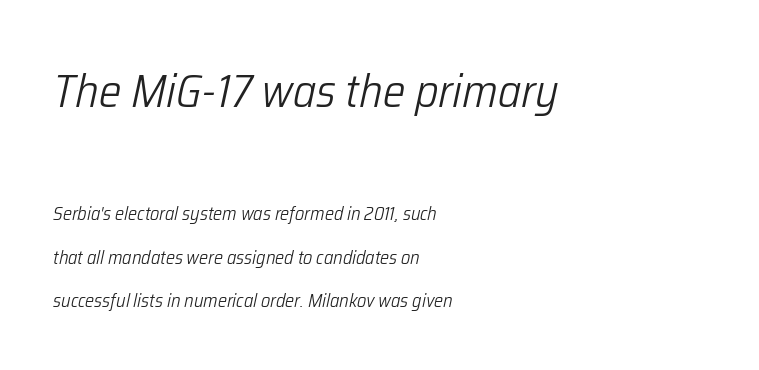
{"italic": "yes", "lean": "right", "slant_degrees": 12, "bold": "no", "weight": "light", "width": "condensed", "stroke_contrast": "low", "x_height": "medium", "monospaced": "no", "underline": "no", "align": "left", "line_spacing": "loose", "line_spacing_ratio": 2.29, "letter_spacing": "normal", "letter_spacing_em": 0.0, "larger_block": "first", "size_ratio": 2.47, "glyph_px": 47}
